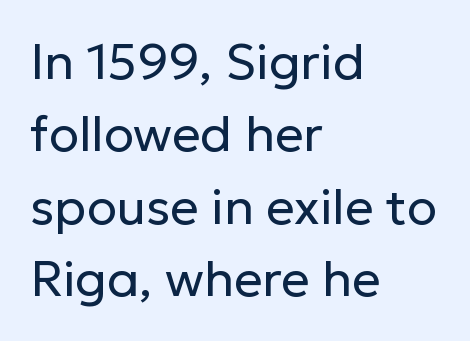
Q: Is the text bold? A: No.
Q: Is the text italic (slanted)? A: No, it is upright.
Q: Is the typeface a serif or a sans-serif typeface? A: Sans-serif.
Q: Is the text underlined? A: No.
Q: How is the paragraph aligned? A: Left-aligned.
Q: Is the spacing between letters normal or unusually wide? A: Normal.
Q: Is the spacing between lines tight, normal or loose? A: Normal.
Q: Width (condensed, normal, or wide)? A: Normal.
Q: Stroke contrast? A: Low.
Q: x-height? A: Medium.
Q: Monospaced? A: No.
